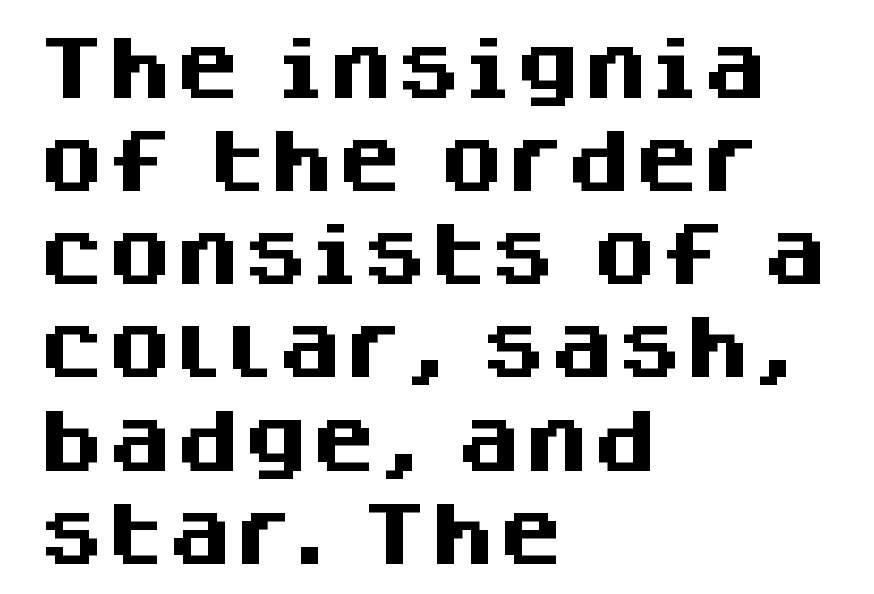
Q: Is the text bold? A: Yes.
Q: Is the text italic (slanted)? A: No, it is upright.
Q: Is the typeface a serif or a sans-serif typeface? A: Sans-serif.
Q: Is the text underlined? A: No.
Q: How is the paragraph aligned? A: Left-aligned.
Q: Is the spacing between letters normal or unusually wide? A: Normal.
Q: Is the spacing between lines tight, normal or loose? A: Normal.
Q: Width (condensed, normal, or wide)? A: Normal.
Q: Stroke contrast? A: Medium.
Q: x-height? A: Large.
Q: Monospaced? A: No.
